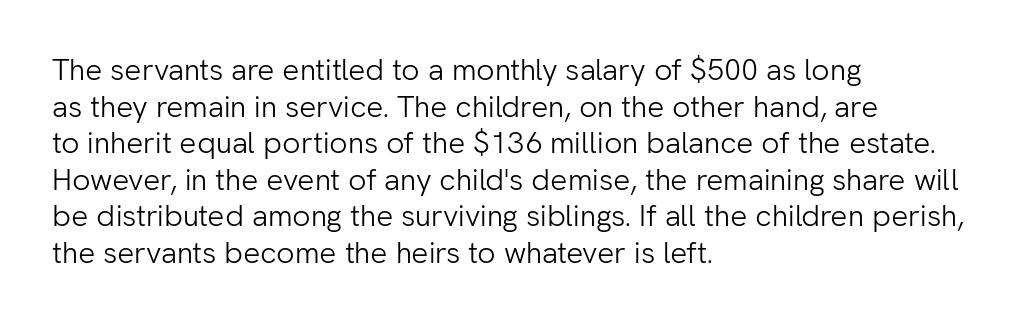
The image shows 30 px light sans-serif type, upright; set left-aligned, line spacing 1.22x, normal letter spacing, not underlined; low stroke contrast and a medium x-height.
